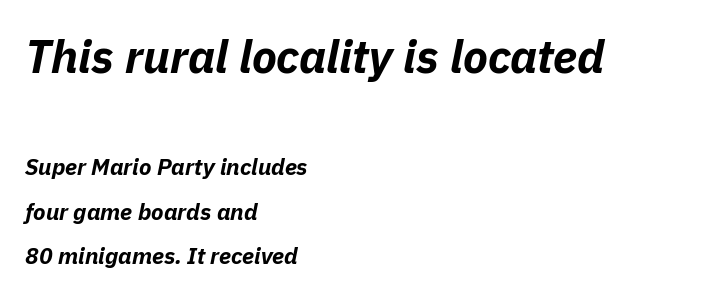
The vertical gap from one line to the next is large. The passage shown is emphatically bold. One-word summary of the alignment: left. Note: larger setting up top, smaller setting below.
